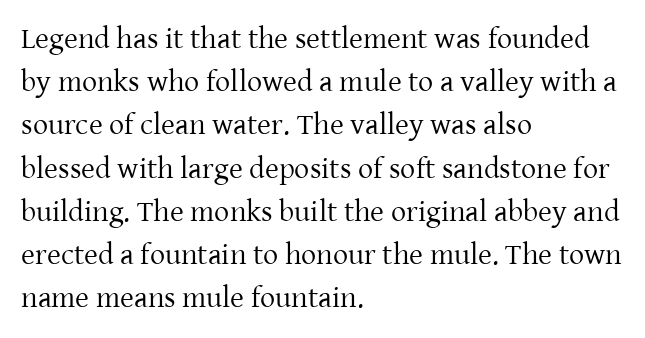
The image shows 30 px regular-weight serif type, upright; set left-aligned, normal line spacing (1.44x), normal letter spacing, not underlined; low stroke contrast and a medium x-height.
